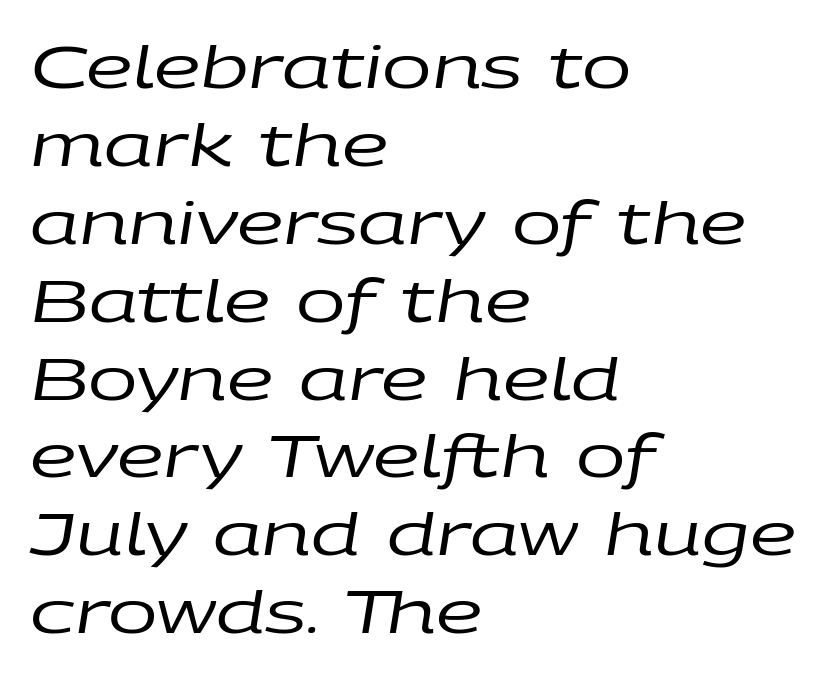
Q: Is the text bold? A: No.
Q: Is the text italic (slanted)? A: Yes, it leans right by about 9 degrees.
Q: Is the text underlined? A: No.
Q: How is the paragraph aligned? A: Left-aligned.
Q: Is the spacing between letters normal or unusually wide? A: Normal.
Q: Is the spacing between lines tight, normal or loose? A: Normal.
Q: Width (condensed, normal, or wide)? A: Wide.
Q: Stroke contrast? A: Low.
Q: x-height? A: Large.
Q: Monospaced? A: No.
